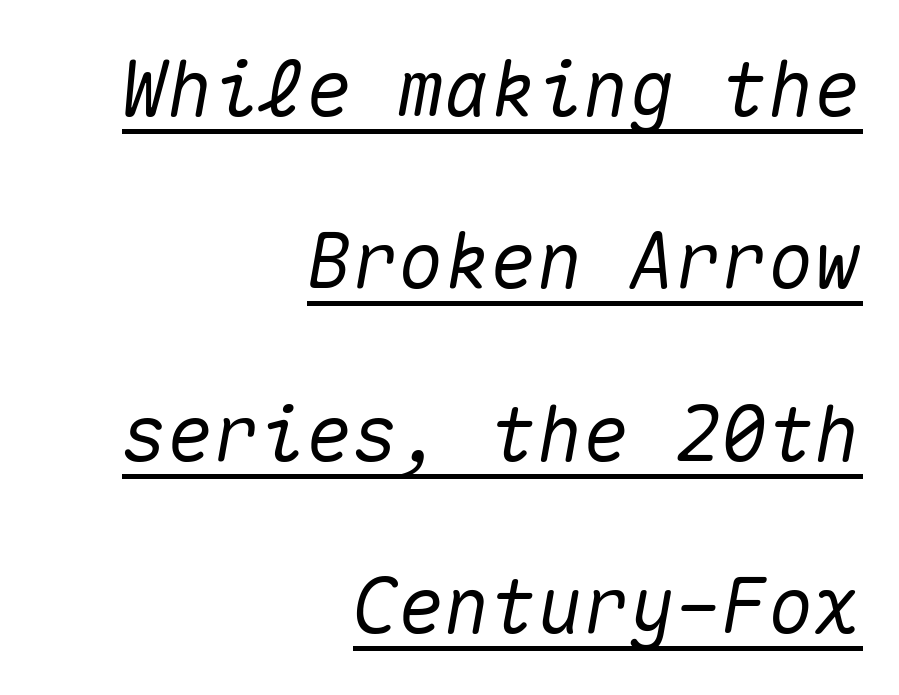
Q: Is the text italic (slanted)? A: Yes, it leans right by about 10 degrees.
Q: Is the text underlined? A: Yes.
Q: How is the paragraph aligned? A: Right-aligned.
Q: Is the spacing between letters normal or unusually wide? A: Normal.
Q: Is the spacing between lines tight, normal or loose? A: Loose.
Q: Width (condensed, normal, or wide)? A: Normal.
Q: Stroke contrast? A: Medium.
Q: x-height? A: Medium.
Q: Monospaced? A: Yes.
